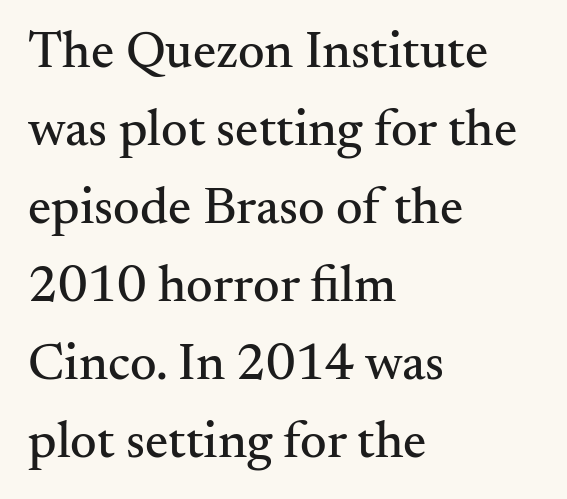
Do the characters align in a grid? No, the font is proportional. No italicization has been applied; the sample stays upright. The gap between lines stays unmarked. There is no visible air inserted between adjacent glyphs. Every row of glyphs begins at an identical x-position on the left. Letterform terminals end in serifs throughout the passage.
